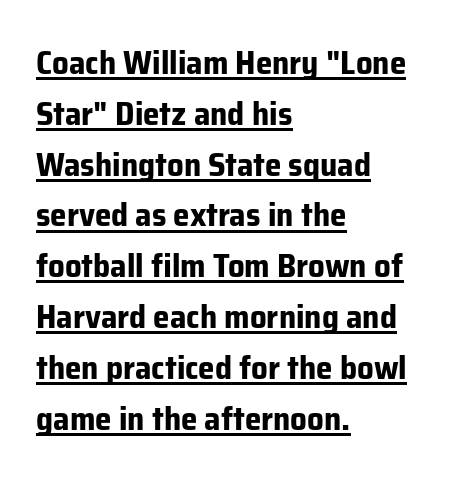
Plenty of ink on the page — the face is bold. Has an underline been added? It has. Classification — sans serif. Whoever set this chose a conventional vertical rhythm.
